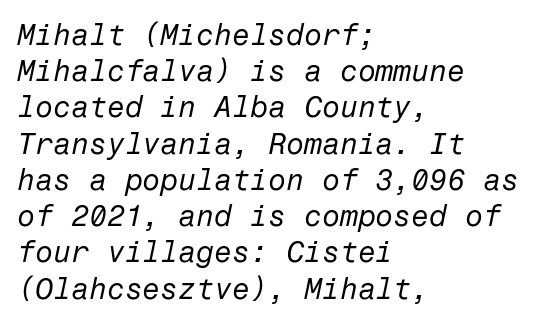
Q: Is the text bold? A: No.
Q: Is the text italic (slanted)? A: Yes, it leans right by about 12 degrees.
Q: Is the text underlined? A: No.
Q: How is the paragraph aligned? A: Left-aligned.
Q: Is the spacing between letters normal or unusually wide? A: Normal.
Q: Is the spacing between lines tight, normal or loose? A: Normal.
Q: Width (condensed, normal, or wide)? A: Normal.
Q: Stroke contrast? A: Low.
Q: x-height? A: Medium.
